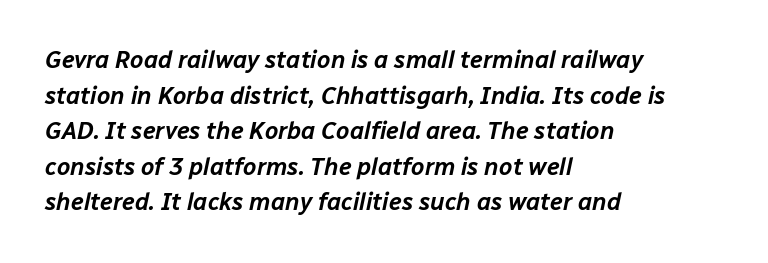
Characters follow at the spacing the type designer built in. Quick note: italic. Students, observe: this is what conventionally led text looks like. Is the block centered? No — it sits flush against the left margin.
